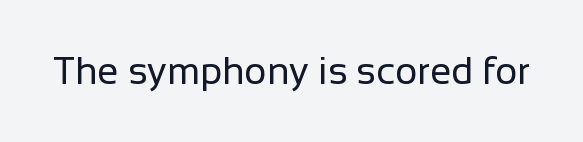
The image shows 38 px regular-weight sans-serif type, upright; set normal letter spacing, not underlined; low stroke contrast and a medium x-height.
